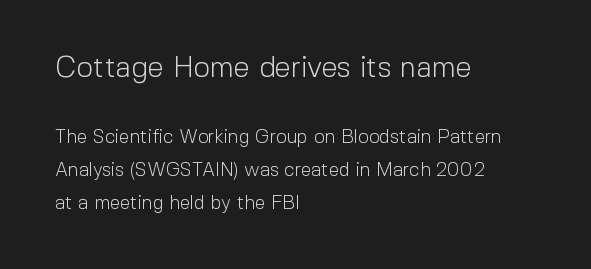
Q: Is the text bold? A: No.
Q: Is the text italic (slanted)? A: No, it is upright.
Q: Is the typeface a serif or a sans-serif typeface? A: Sans-serif.
Q: Is the text underlined? A: No.
Q: How is the paragraph aligned? A: Left-aligned.
Q: Is the spacing between letters normal or unusually wide? A: Normal.
Q: Which block of text is set in a larger size, the first (top) or the second (bottom)? A: The first (top) one.
Q: Width (condensed, normal, or wide)? A: Normal.
Q: x-height? A: Medium.
Q: Monospaced? A: No.
